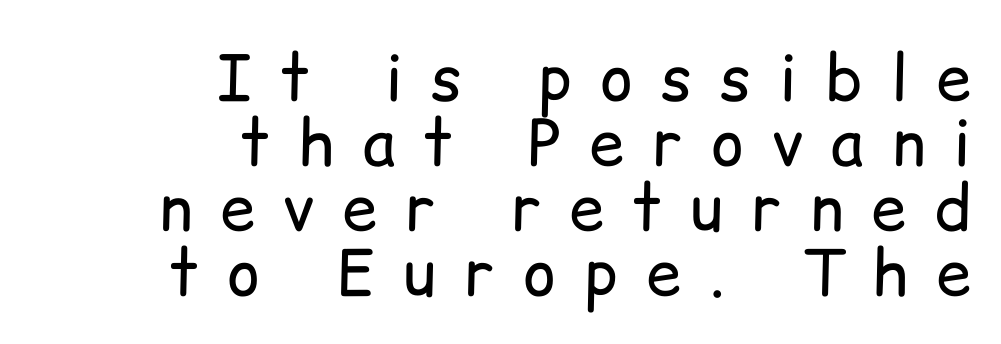
Q: Is the text bold? A: No.
Q: Is the text italic (slanted)? A: No, it is upright.
Q: Is the typeface a serif or a sans-serif typeface? A: Sans-serif.
Q: Is the text underlined? A: No.
Q: How is the paragraph aligned? A: Right-aligned.
Q: Is the spacing between letters normal or unusually wide? A: Unusually wide.
Q: Is the spacing between lines tight, normal or loose? A: Tight.
Q: Width (condensed, normal, or wide)? A: Normal.
Q: Stroke contrast? A: Low.
Q: x-height? A: Medium.
Q: Monospaced? A: No.
